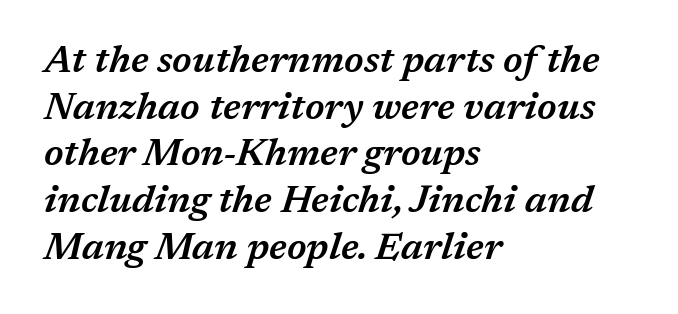
The image shows 38 px semibold type, italic (leaning right); set left-aligned, line spacing 1.23x, normal letter spacing, not underlined; medium stroke contrast and a medium x-height.
